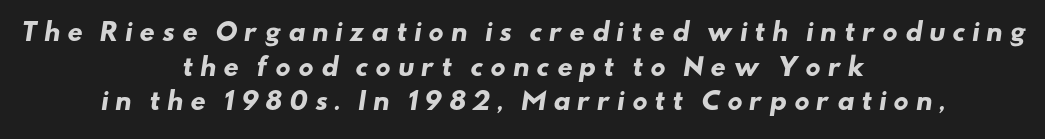
Q: Is the text bold? A: Yes.
Q: Is the text underlined? A: No.
Q: How is the paragraph aligned? A: Centered.
Q: Is the spacing between letters normal or unusually wide? A: Unusually wide.
Q: Is the spacing between lines tight, normal or loose? A: Normal.
